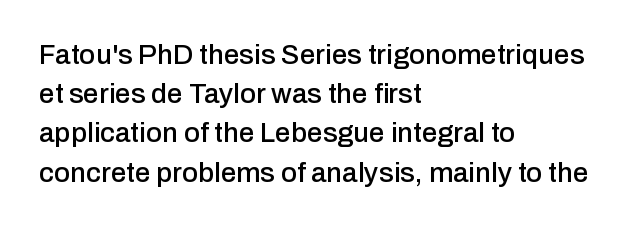
This block has exactly the height ordinary leading produces. Horizontally, the lines are justified to the leading edge only. Each letter keeps its own natural width here, so spacing adapts to shape. Observe the ordinary spacing: letters are neighbours, not strangers. Font category for this specimen: sans-serif.
